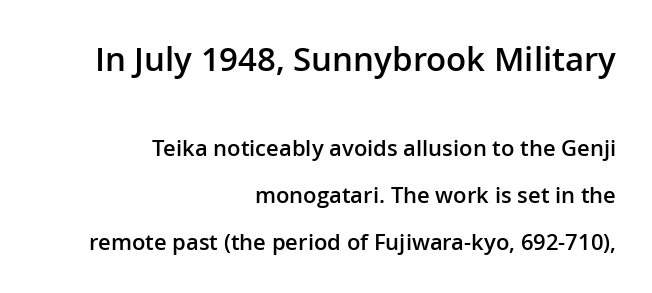
Q: Is the text bold? A: Semi-bold.
Q: Is the text italic (slanted)? A: No, it is upright.
Q: Is the typeface a serif or a sans-serif typeface? A: Sans-serif.
Q: Is the text underlined? A: No.
Q: How is the paragraph aligned? A: Right-aligned.
Q: Is the spacing between letters normal or unusually wide? A: Normal.
Q: Is the spacing between lines tight, normal or loose? A: Loose.
Q: Which block of text is set in a larger size, the first (top) or the second (bottom)? A: The first (top) one.
Q: Width (condensed, normal, or wide)? A: Normal.
Q: Stroke contrast? A: Low.
Q: x-height? A: Medium.
Q: Monospaced? A: No.
